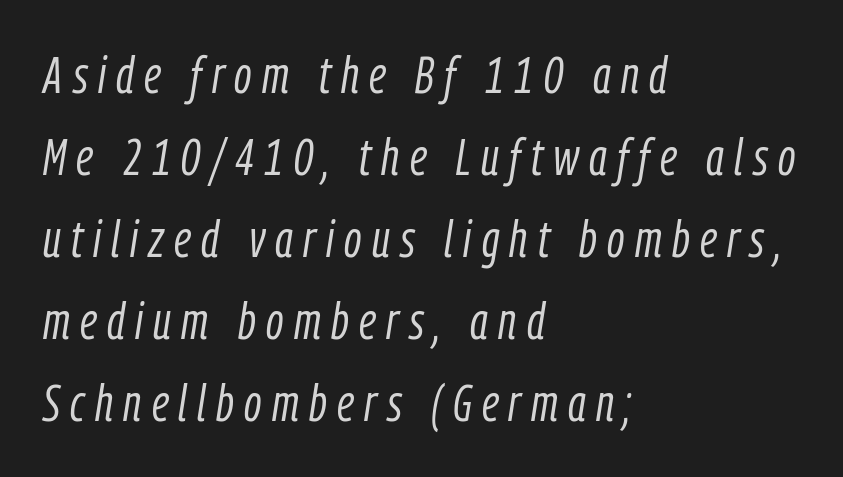
Q: Is the text bold? A: No.
Q: Is the text italic (slanted)? A: Yes, it leans right by about 9 degrees.
Q: Is the text underlined? A: No.
Q: How is the paragraph aligned? A: Left-aligned.
Q: Is the spacing between letters normal or unusually wide? A: Unusually wide.
Q: Is the spacing between lines tight, normal or loose? A: Normal.
Q: Width (condensed, normal, or wide)? A: Condensed.
Q: Stroke contrast? A: Low.
Q: x-height? A: Medium.
Q: Monospaced? A: No.
